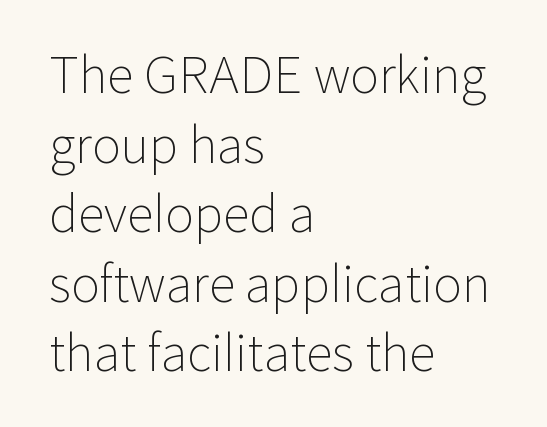
{"serif": "no", "italic": "no", "bold": "no", "weight": "light", "width": "normal", "stroke_contrast": "low", "x_height": "medium", "monospaced": "no", "underline": "no", "align": "left", "line_spacing": "normal", "line_spacing_ratio": 1.42, "letter_spacing": "normal", "letter_spacing_em": 0.0, "glyph_px": 49}
